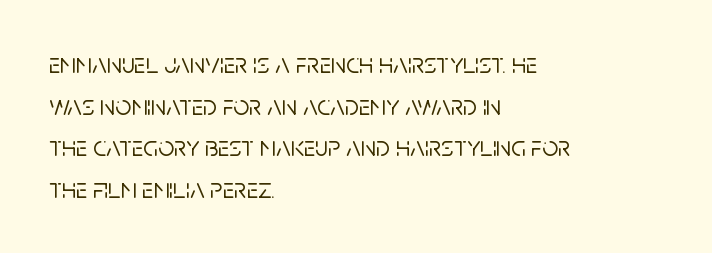
Leftover space on each line is placed entirely after the last word. In terms of leading, this rendering sits right in the middle. The font's upright variant was chosen for this text. Descenders are the only things crossing below the line. Varying glyph widths throughout — classic text-font behaviour. Each letter's strokes conclude bluntly, with no projecting serifs.
